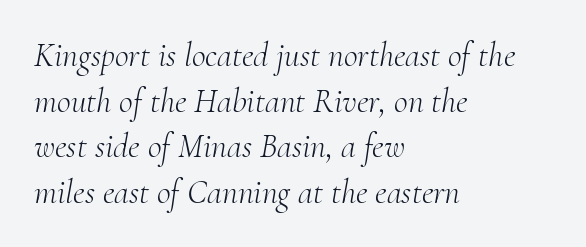
Q: Is the text bold? A: No.
Q: Is the text italic (slanted)? A: Yes, it leans right by about 10 degrees.
Q: Is the typeface a serif or a sans-serif typeface? A: Serif.
Q: Is the text underlined? A: No.
Q: How is the paragraph aligned? A: Left-aligned.
Q: Is the spacing between letters normal or unusually wide? A: Normal.
Q: Is the spacing between lines tight, normal or loose? A: Normal.
Q: Width (condensed, normal, or wide)? A: Normal.
Q: Stroke contrast? A: Medium.
Q: x-height? A: Small.
Q: Monospaced? A: No.
